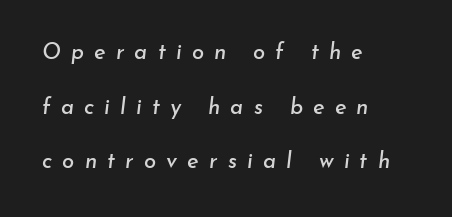
If you drew a ruler down the left edge, every line would touch it. The axis of the letterforms is tilted away from vertical. Underlining? Definitely not there. Notice the wide empty band between every row — that's loose leading.
